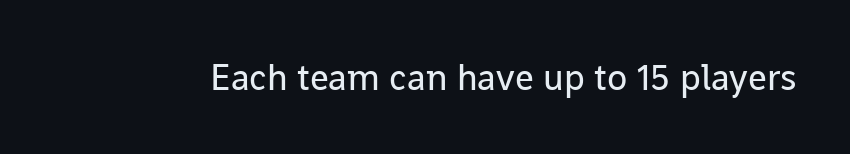
The image shows 37 px regular-weight sans-serif type, upright; set normal letter spacing, not underlined; low stroke contrast and a medium x-height.
